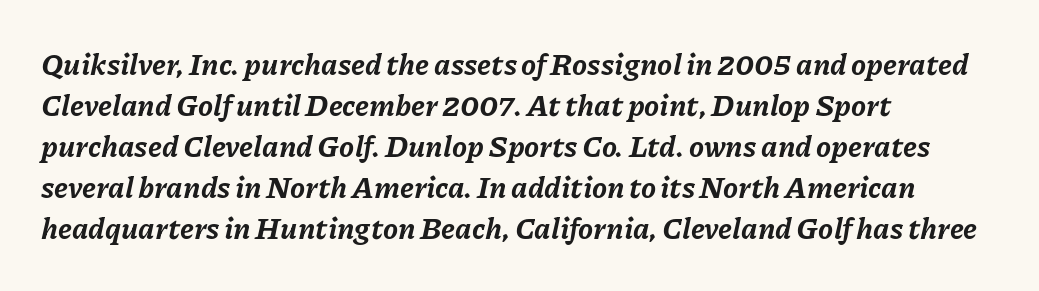
{"italic": "yes", "lean": "right", "slant_degrees": 11, "bold": "yes", "weight": "bold", "width": "normal", "stroke_contrast": "low", "x_height": "medium", "monospaced": "no", "underline": "no", "align": "left", "line_spacing": "normal", "line_spacing_ratio": 1.37, "letter_spacing": "normal", "letter_spacing_em": 0.0, "glyph_px": 30}
